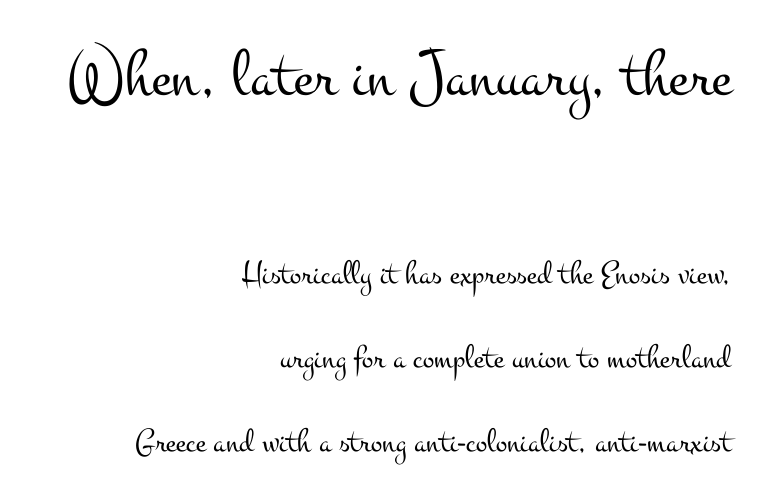
Has an underline been added? It has not. Each word holds together tightly as a unit, with standard inter-letter gaps. Think of a printed novel: that variable character pitch is what you see here. The paragraph shown leans on its right margin. The leading is generous, giving the passage an open texture.
